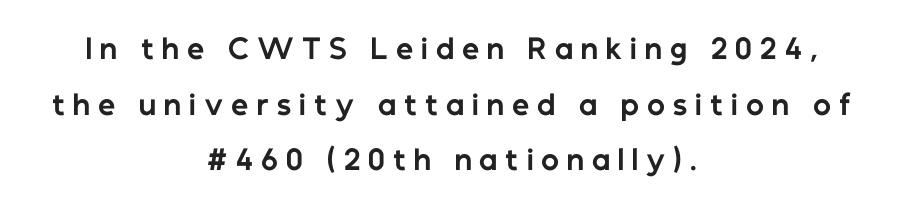
The image shows 27 px bold type, upright; set centered, loose line spacing (2.06x), unusually wide letter spacing (+0.29 em), not underlined.
